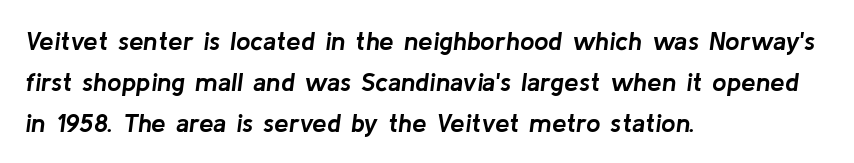
The image shows 26 px bold type, italic (leaning right); set left-aligned, normal line spacing (1.57x), normal letter spacing, not underlined.
